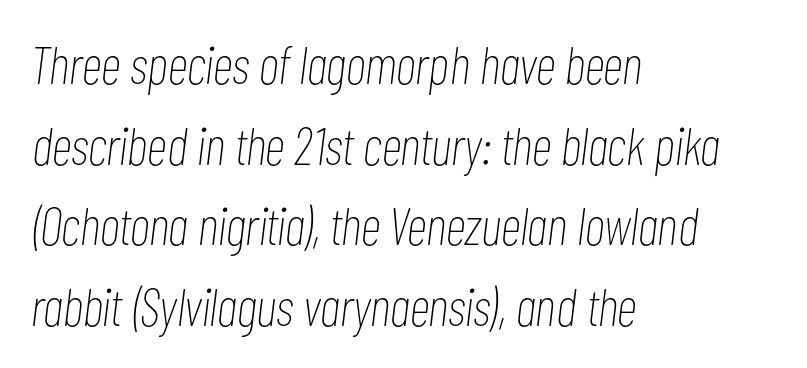
{"italic": "yes", "lean": "right", "slant_degrees": 7, "bold": "no", "weight": "thin", "width": "condensed", "stroke_contrast": "low", "x_height": "medium", "monospaced": "no", "underline": "no", "align": "left", "line_spacing": "normal", "line_spacing_ratio": 1.52, "letter_spacing": "normal", "letter_spacing_em": 0.0, "glyph_px": 53}
